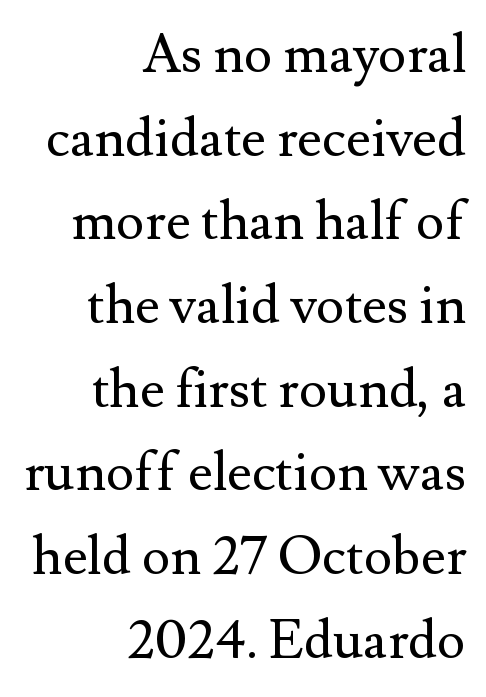
{"serif": "yes", "italic": "no", "bold": "no", "weight": "regular", "width": "normal", "stroke_contrast": "medium", "x_height": "small", "monospaced": "no", "underline": "no", "align": "right", "line_spacing": "normal", "line_spacing_ratio": 1.55, "letter_spacing": "normal", "letter_spacing_em": 0.0, "glyph_px": 54}
